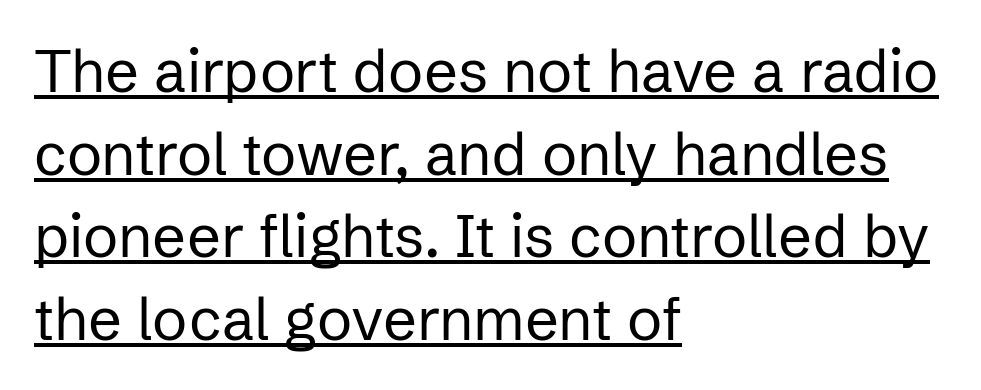
Reading down the column, the eye jumps a familiar distance to each next line. Think of a printed novel: that variable character pitch is what you see here. Font category for this specimen: sans-serif. Here the glyphs are tracked normally, forming tight word shapes. Glance below the letters and you will spot a drawn line. Teacher's note: observe the even left margin — that is flush-left alignment.
